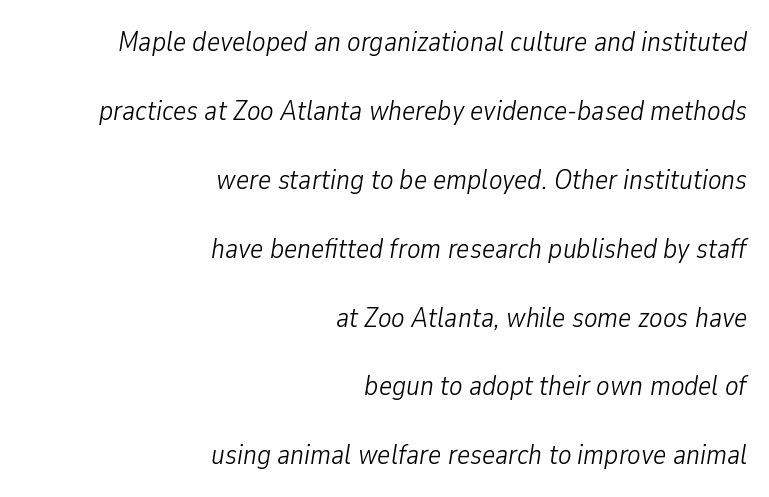
{"italic": "yes", "lean": "right", "slant_degrees": 9, "bold": "no", "weight": "light", "width": "condensed", "stroke_contrast": "low", "x_height": "medium", "monospaced": "no", "underline": "no", "align": "right", "line_spacing": "loose", "line_spacing_ratio": 2.46, "letter_spacing": "normal", "letter_spacing_em": 0.0, "glyph_px": 28}
